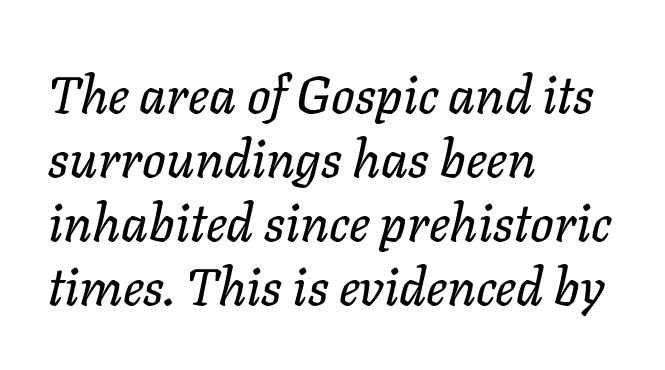
{"italic": "yes", "lean": "right", "slant_degrees": 11, "width": "normal", "stroke_contrast": "low", "x_height": "medium", "monospaced": "no", "underline": "no", "align": "left", "line_spacing_ratio": 1.23, "letter_spacing": "normal", "letter_spacing_em": 0.0, "glyph_px": 52}
